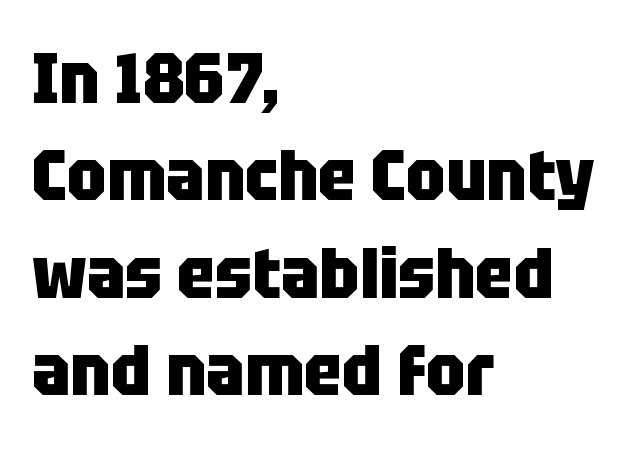
{"serif": "no", "italic": "no", "bold": "yes", "weight": "heavy", "width": "condensed", "stroke_contrast": "low", "x_height": "large", "monospaced": "no", "underline": "no", "align": "left", "line_spacing": "normal", "line_spacing_ratio": 1.37, "letter_spacing": "normal", "letter_spacing_em": 0.0, "glyph_px": 71}
